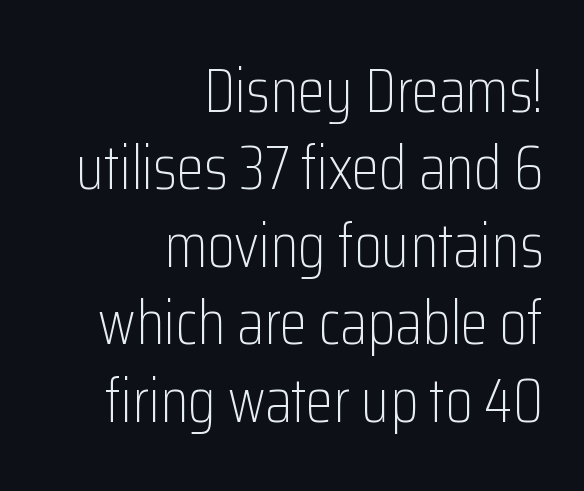
The image shows 62 px light, condensed sans-serif type, upright; set right-aligned, normal line spacing (1.25x), normal letter spacing, not underlined; low stroke contrast and a medium x-height.
